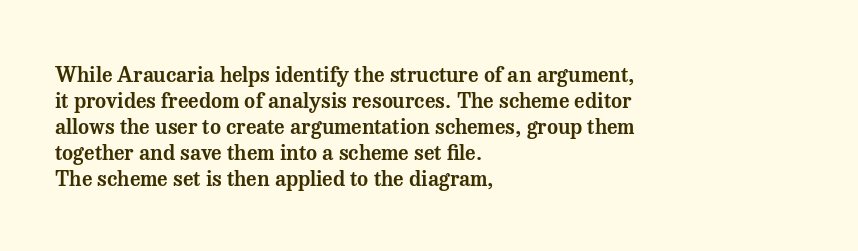
Q: Is the text italic (slanted)? A: No, it is upright.
Q: Is the text underlined? A: No.
Q: How is the paragraph aligned? A: Left-aligned.
Q: Is the spacing between letters normal or unusually wide? A: Normal.
